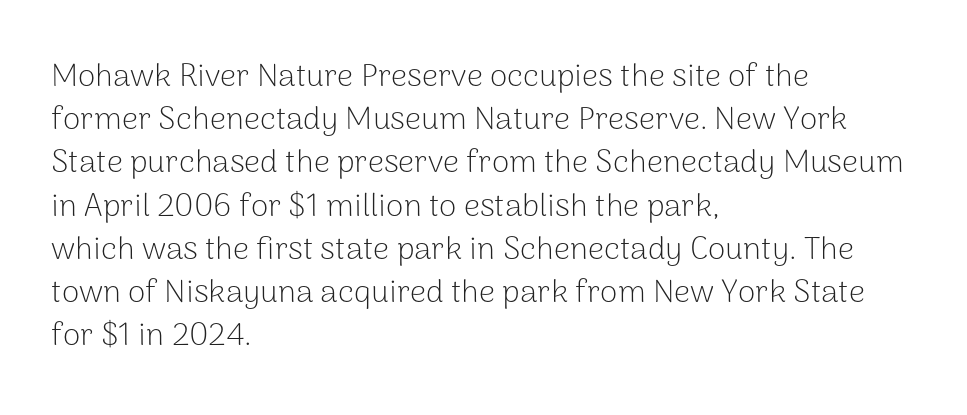
Ink coverage per letter is moderate at most. This sample uses a sans-serif face. This is the regular roman posture of the typeface. Just letters on the line, the space beneath them empty. Quick note: interline space is typical.
